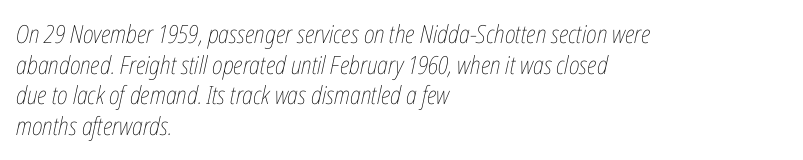
Q: Is the text bold? A: No.
Q: Is the text italic (slanted)? A: Yes, it leans right by about 12 degrees.
Q: Is the text underlined? A: No.
Q: How is the paragraph aligned? A: Left-aligned.
Q: Is the spacing between letters normal or unusually wide? A: Normal.
